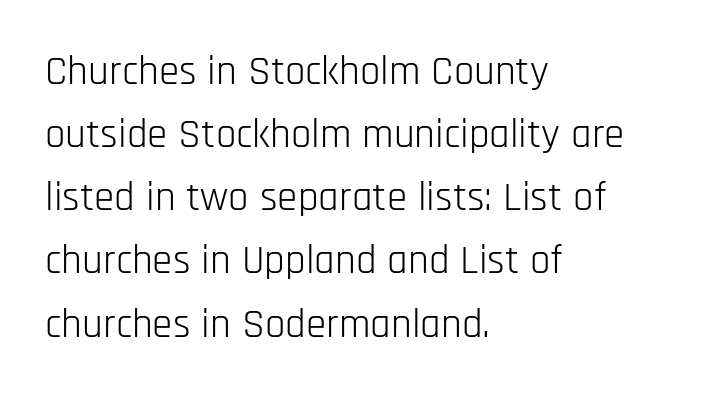
You can tell from the bare stems that sans-serif type was used. These lines are rendered in a variable-pitch font. Honestly, there is no underline to notice here at all. Vertical stems look standard width or narrower in stroke. You can tell it's not italic because the verticals are truly vertical. If you drew a ruler down the left edge, every line would touch it.
